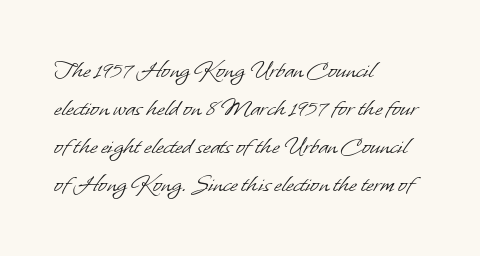
The typesetting does not lean heavy: it is not bold. Caption: multi-line text, flush left, ragged right. Students, observe: this is what conventionally led text looks like. Words float on clear page, feet unadorned.
